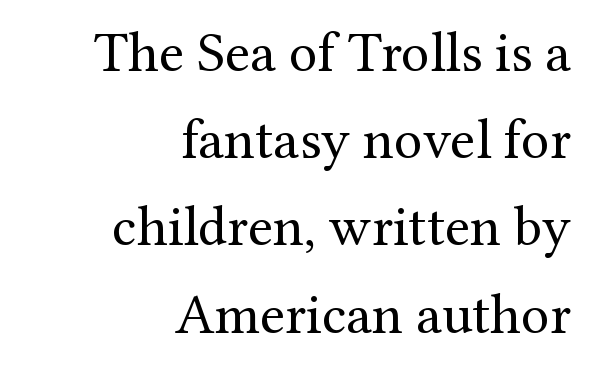
The image shows 57 px regular-weight serif type, upright; set right-aligned, normal line spacing (1.53x), normal letter spacing, not underlined; medium stroke contrast and a medium x-height.
